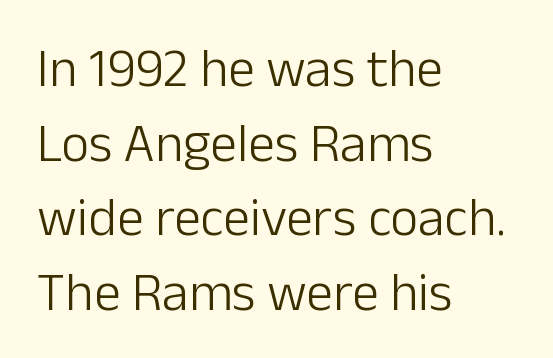
Q: Is the text bold? A: No.
Q: Is the text italic (slanted)? A: No, it is upright.
Q: Is the typeface a serif or a sans-serif typeface? A: Sans-serif.
Q: Is the text underlined? A: No.
Q: How is the paragraph aligned? A: Left-aligned.
Q: Is the spacing between letters normal or unusually wide? A: Normal.
Q: Is the spacing between lines tight, normal or loose? A: Normal.
Q: Width (condensed, normal, or wide)? A: Normal.
Q: Stroke contrast? A: Low.
Q: x-height? A: Medium.
Q: Monospaced? A: No.
